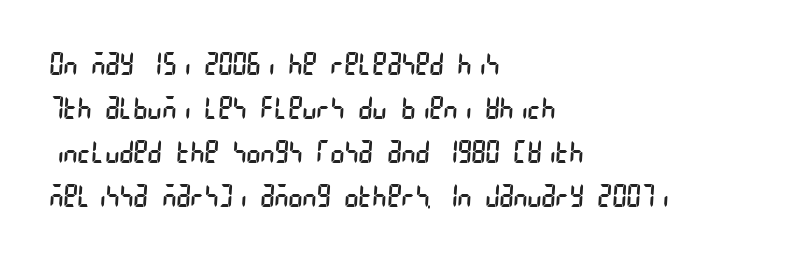
Which margin do the lines hug? The left one — the right edge is uneven. Summary of vertical rhythm: regular, with standard interline spacing. You can tell from the bare stems that sans-serif type was used. Descenders hang freely into open space.
